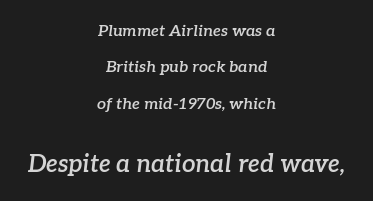
{"italic": "yes", "lean": "right", "slant_degrees": 7, "bold": "semi", "underline": "no", "align": "center", "line_spacing": "loose", "line_spacing_ratio": 2.28, "letter_spacing": "normal", "letter_spacing_em": 0.0, "larger_block": "second", "size_ratio": 1.5, "glyph_px": 24}
